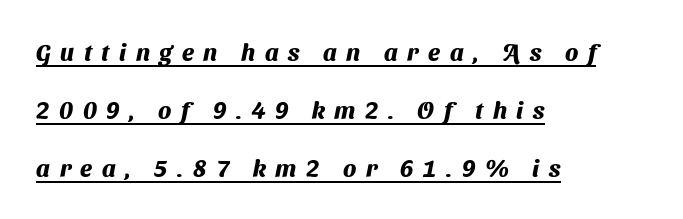
The image shows 24 px bold type; set left-aligned, loose line spacing (2.42x), unusually wide letter spacing (+0.4 em), underlined.
